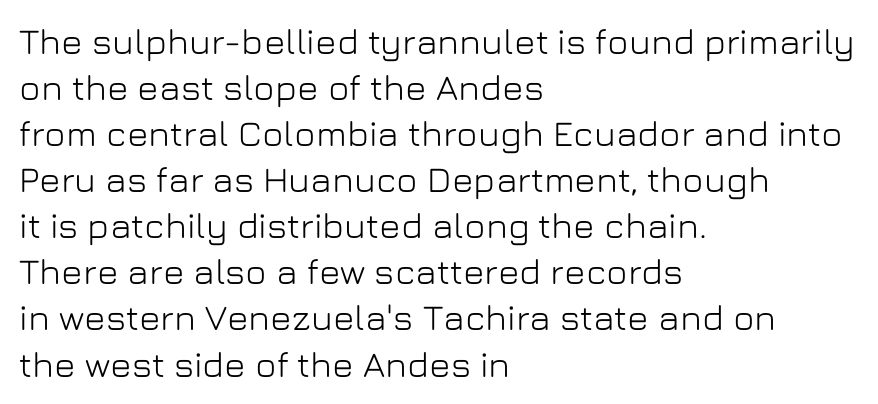
The image shows 36 px sans-serif type, upright; set left-aligned, normal line spacing (1.28x), normal letter spacing, not underlined; low stroke contrast and a medium x-height.
